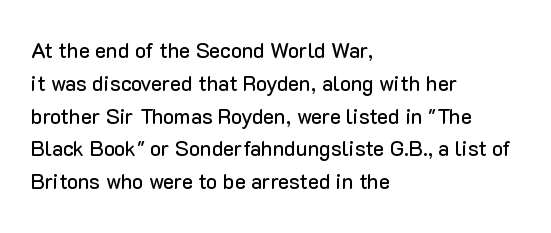
Whoever set this chose a conventional vertical rhythm. Quick note: not italic, upright. Only glyphs here, with clear space below each row. The horizontal fit of the characters is conventional and even. Notice how the passage keeps a crisp vertical edge on the left only.
